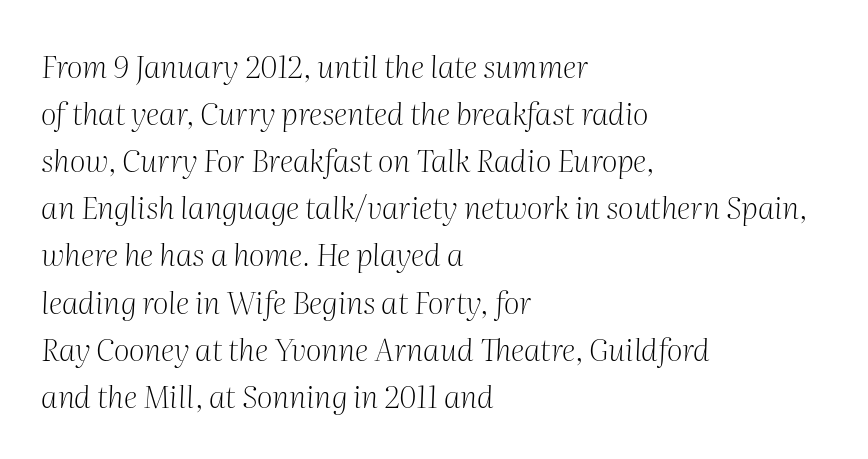
Q: Is the text bold? A: No.
Q: Is the text italic (slanted)? A: Yes, it leans right by about 2 degrees.
Q: Is the typeface a serif or a sans-serif typeface? A: Serif.
Q: Is the text underlined? A: No.
Q: How is the paragraph aligned? A: Left-aligned.
Q: Is the spacing between letters normal or unusually wide? A: Normal.
Q: Is the spacing between lines tight, normal or loose? A: Normal.
Q: Width (condensed, normal, or wide)? A: Normal.
Q: Stroke contrast? A: Medium.
Q: x-height? A: Medium.
Q: Monospaced? A: No.
